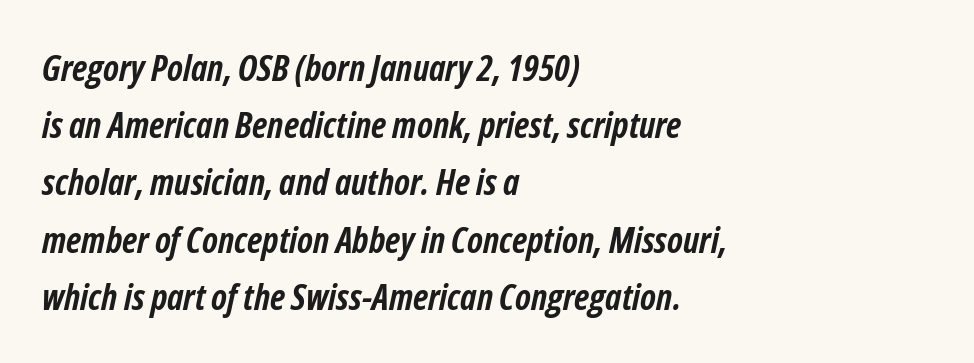
The image shows 36 px semibold, condensed type, italic (leaning right); set left-aligned, normal line spacing (1.59x), normal letter spacing, not underlined; low stroke contrast and a medium x-height.
